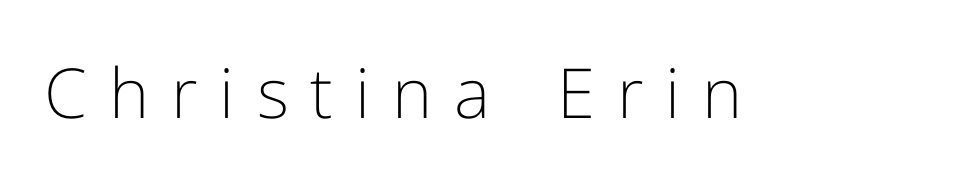
The image shows 69 px light sans-serif type, upright; set unusually wide letter spacing (+0.32 em), not underlined; low stroke contrast and a medium x-height.
